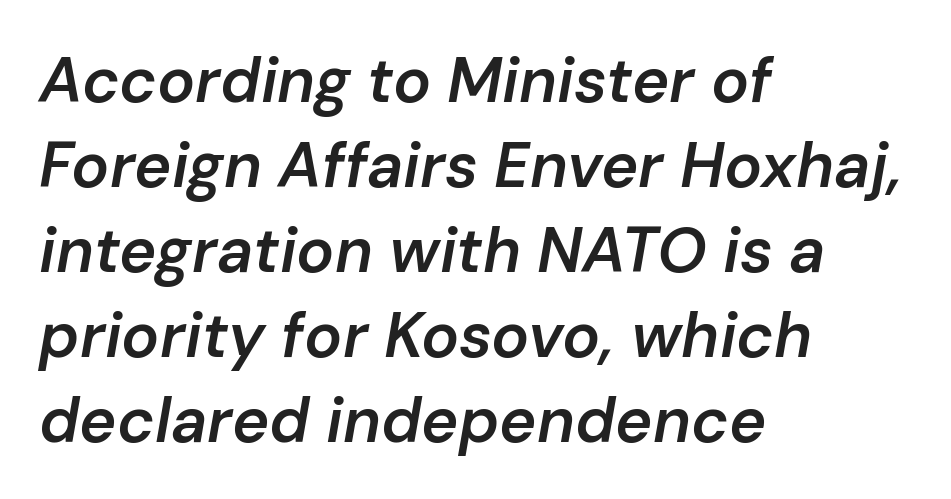
The rows are spaced the way most documents space them. These lines are rendered in a variable-pitch font. Style check: oblique. Does the weight exceed regular? Yes, but only to semibold. No extra tracking has been applied to these lines. Casual observation: everything's shoved over to the left.
